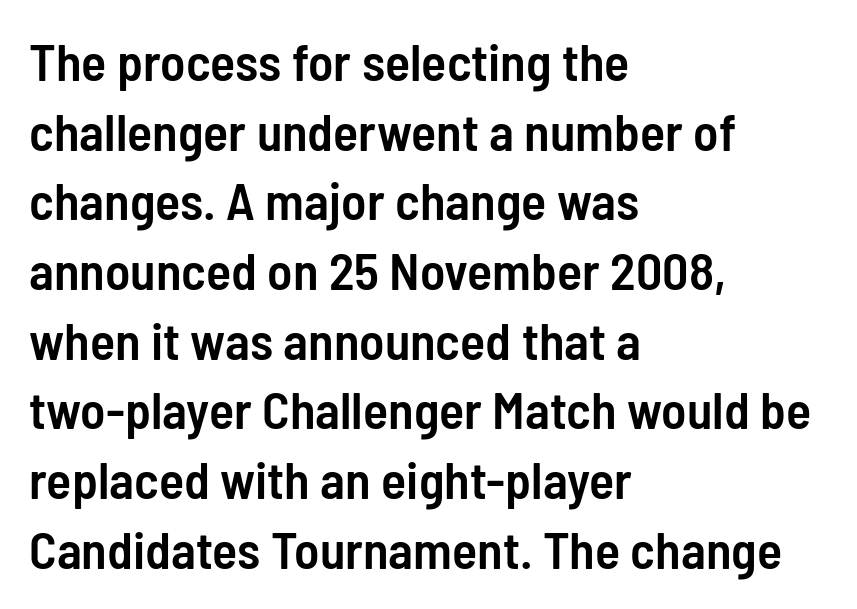
Unlike a traditional serif, this face leaves its strokes unadorned. Glance below the letters and you will spot only blank space. Varying glyph widths throughout — classic text-font behaviour. The designer left line spacing at the default. Alignment: flush left.
